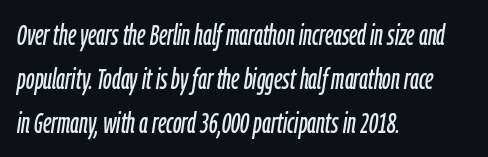
The image shows 28 px condensed type, italic (leaning right); set left-aligned, normal line spacing (1.57x), normal letter spacing, not underlined; low stroke contrast and a medium x-height.
